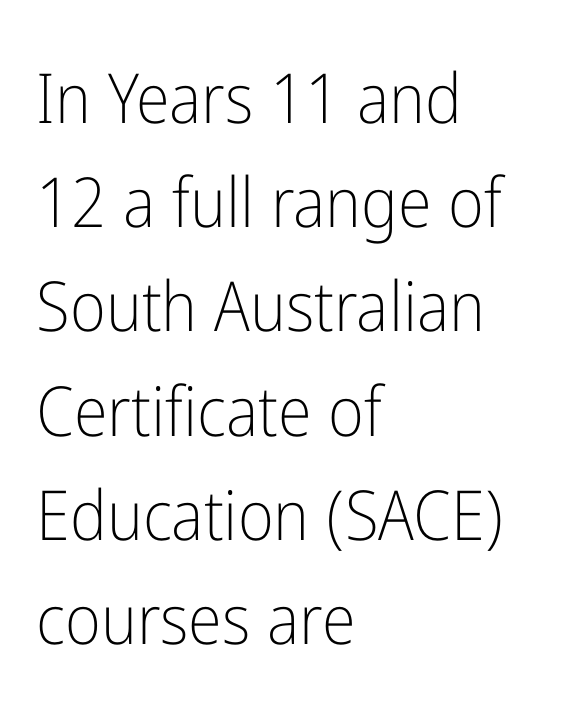
{"serif": "no", "italic": "no", "bold": "no", "weight": "light", "width": "condensed", "stroke_contrast": "low", "x_height": "medium", "monospaced": "no", "underline": "no", "align": "left", "line_spacing": "normal", "line_spacing_ratio": 1.51, "letter_spacing": "normal", "letter_spacing_em": 0.0, "glyph_px": 69}
